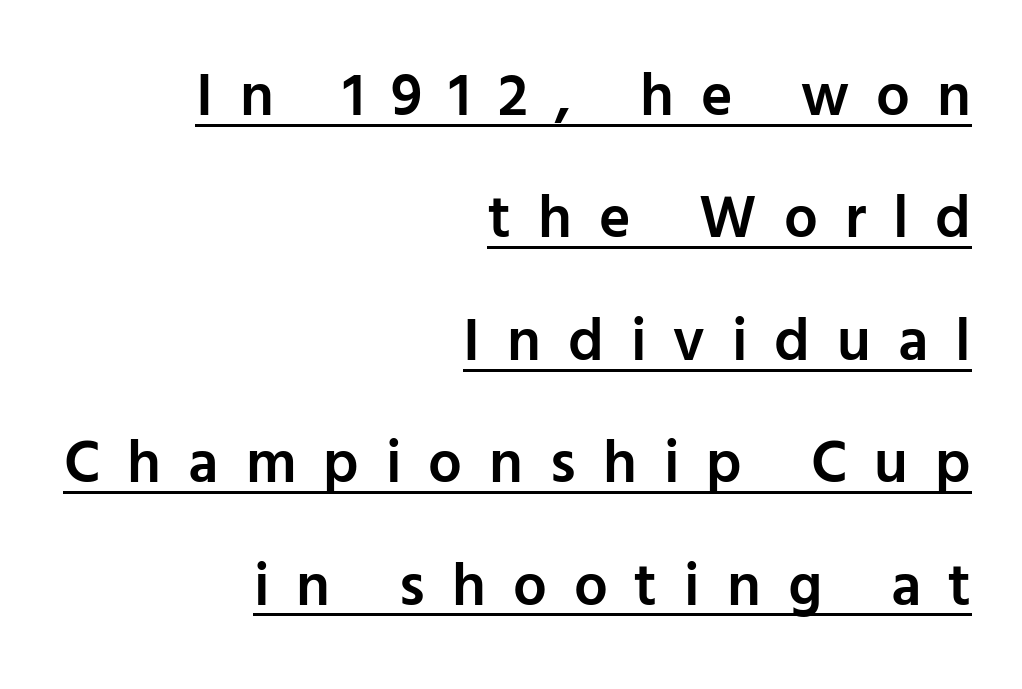
Q: Is the text bold? A: Semi-bold.
Q: Is the text italic (slanted)? A: No, it is upright.
Q: Is the typeface a serif or a sans-serif typeface? A: Sans-serif.
Q: Is the text underlined? A: Yes.
Q: How is the paragraph aligned? A: Right-aligned.
Q: Is the spacing between letters normal or unusually wide? A: Unusually wide.
Q: Is the spacing between lines tight, normal or loose? A: Loose.
Q: Width (condensed, normal, or wide)? A: Normal.
Q: Stroke contrast? A: Low.
Q: x-height? A: Medium.
Q: Monospaced? A: No.
